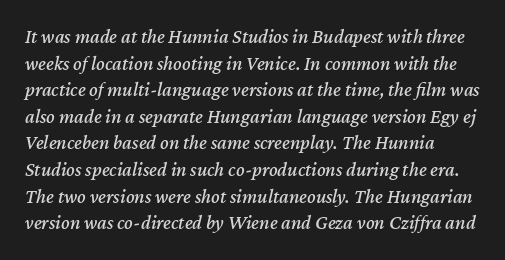
The text carries the slant typical of an italic or oblique font. Does extra space separate the letters? No, they use regular spacing. Each row of text sits above clean, open space. These lines sit exactly where default settings would place them.
